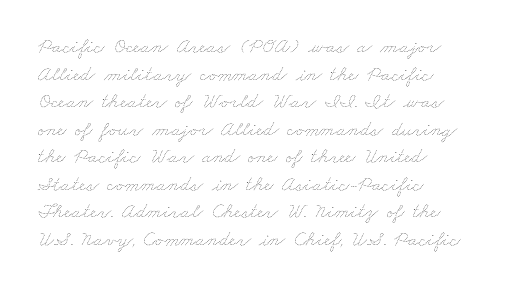
{"bold": "no", "underline": "no", "align": "left", "line_spacing": "normal", "line_spacing_ratio": 1.31, "letter_spacing": "normal", "letter_spacing_em": 0.0, "glyph_px": 21}
